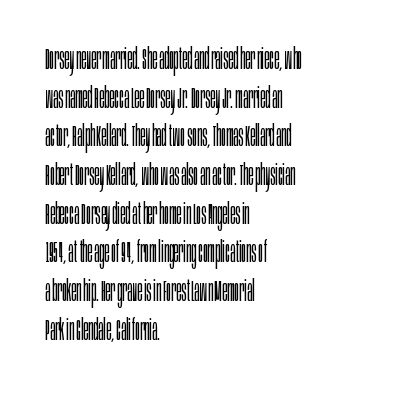
{"serif": "no", "italic": "no", "bold": "no", "weight": "light", "width": "condensed", "stroke_contrast": "low", "x_height": "large", "monospaced": "no", "underline": "no", "align": "left", "line_spacing": "normal", "line_spacing_ratio": 1.29, "letter_spacing": "normal", "letter_spacing_em": 0.0, "glyph_px": 30}
